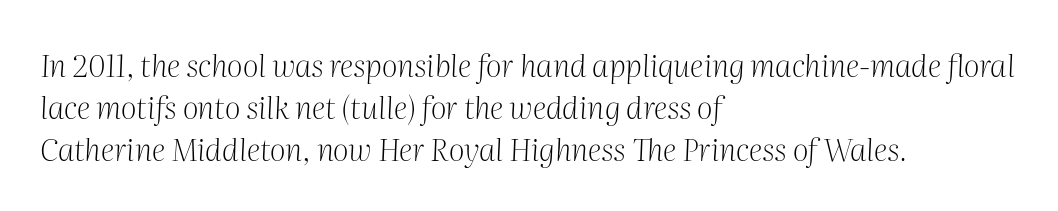
The setting favours the left margin, as ordinary paragraphs usually do. The rows are spaced the way most documents space them. The rendering keeps characters at their native spacing. An italicized treatment has been applied to the whole sample. This sample has the flowing, uneven cadence of proportional lettering. Little horizontal feet cap the strokes, marking this as serif type.
